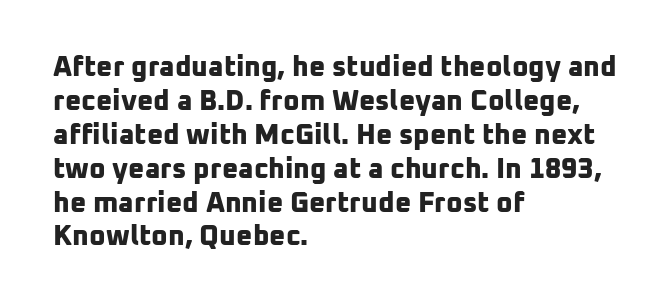
{"serif": "no", "bold": "yes", "weight": "bold", "width": "normal", "stroke_contrast": "low", "x_height": "medium", "monospaced": "no", "underline": "no", "align": "left", "line_spacing_ratio": 1.21, "letter_spacing": "normal", "letter_spacing_em": 0.0, "glyph_px": 28}
